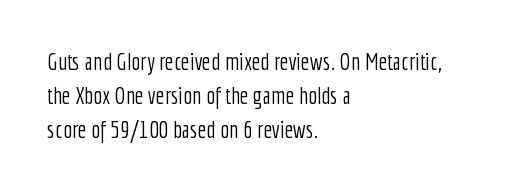
{"italic": "no", "bold": "no", "underline": "no", "align": "left", "line_spacing": "normal", "line_spacing_ratio": 1.42, "letter_spacing": "normal", "letter_spacing_em": 0.0, "glyph_px": 24}
